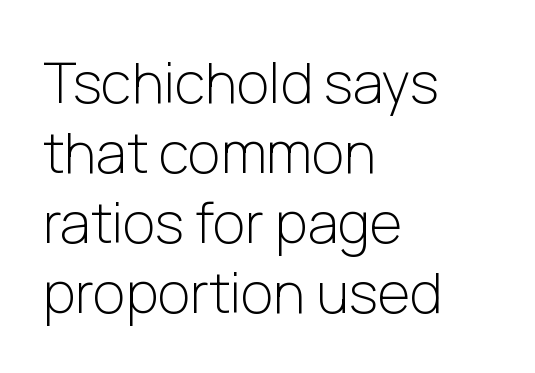
Q: Is the text bold? A: No.
Q: Is the text italic (slanted)? A: No, it is upright.
Q: Is the typeface a serif or a sans-serif typeface? A: Sans-serif.
Q: Is the text underlined? A: No.
Q: How is the paragraph aligned? A: Left-aligned.
Q: Is the spacing between letters normal or unusually wide? A: Normal.
Q: Is the spacing between lines tight, normal or loose? A: Normal.
Q: Width (condensed, normal, or wide)? A: Normal.
Q: Stroke contrast? A: Low.
Q: x-height? A: Medium.
Q: Monospaced? A: No.
